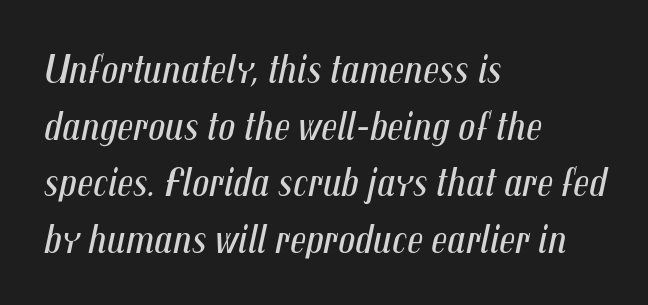
The image shows 42 px regular-weight, condensed type, italic (leaning right); set left-aligned, normal line spacing (1.35x), normal letter spacing, not underlined; medium stroke contrast and a medium x-height.
